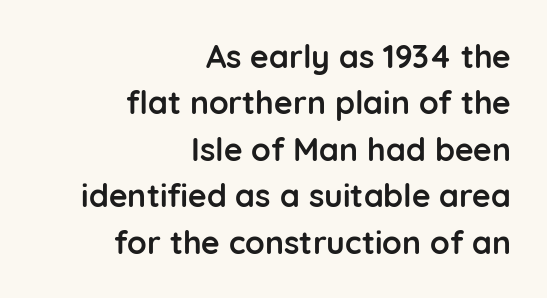
Q: Is the text bold? A: Yes.
Q: Is the text italic (slanted)? A: No, it is upright.
Q: Is the typeface a serif or a sans-serif typeface? A: Sans-serif.
Q: Is the text underlined? A: No.
Q: How is the paragraph aligned? A: Right-aligned.
Q: Is the spacing between letters normal or unusually wide? A: Normal.
Q: Is the spacing between lines tight, normal or loose? A: Normal.
Q: Width (condensed, normal, or wide)? A: Normal.
Q: Stroke contrast? A: Low.
Q: x-height? A: Medium.
Q: Monospaced? A: No.
